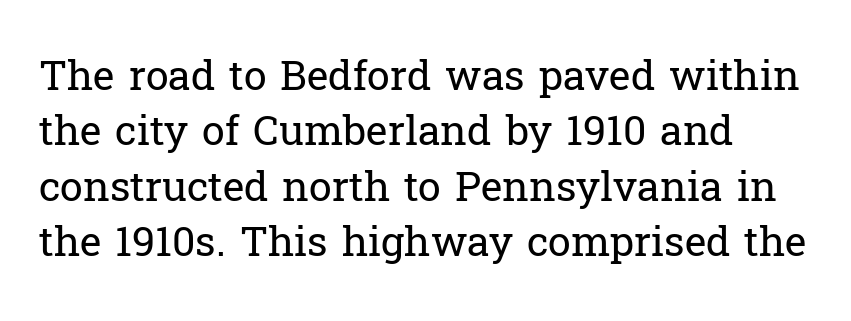
{"serif": "yes", "italic": "no", "bold": "no", "weight": "regular", "width": "normal", "stroke_contrast": "low", "x_height": "medium", "monospaced": "no", "underline": "no", "align": "left", "line_spacing": "normal", "line_spacing_ratio": 1.35, "letter_spacing": "normal", "letter_spacing_em": 0.0, "glyph_px": 41}
